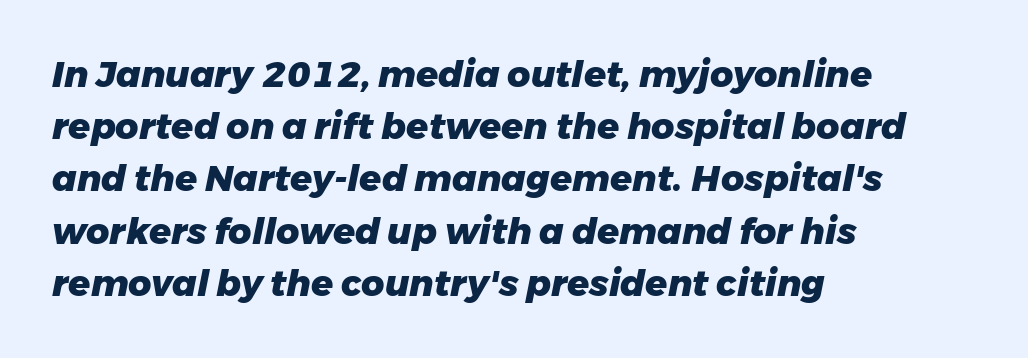
Q: Is the text bold? A: Yes.
Q: Is the text italic (slanted)? A: Yes, it leans right by about 11 degrees.
Q: Is the text underlined? A: No.
Q: How is the paragraph aligned? A: Left-aligned.
Q: Is the spacing between letters normal or unusually wide? A: Normal.
Q: Is the spacing between lines tight, normal or loose? A: Normal.
Q: Width (condensed, normal, or wide)? A: Normal.
Q: Stroke contrast? A: Low.
Q: x-height? A: Medium.
Q: Monospaced? A: No.
